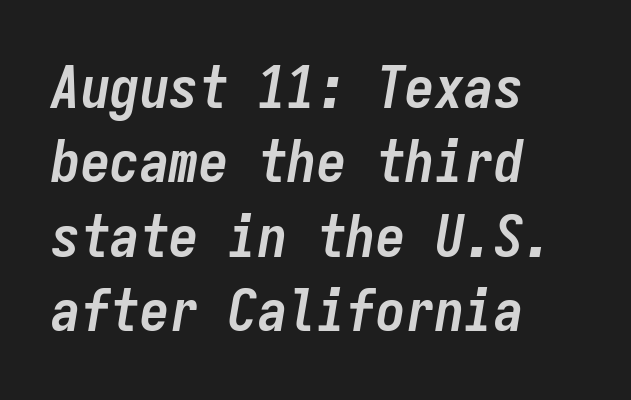
On the weight axis this lands at bold, roughly 700. Leading: standard. Each word holds together tightly as a unit, with standard inter-letter gaps. The passage shown is not underscored anywhere. Fixed-width glyphs throughout — classic coding-font behaviour. These lines are set flush left with a ragged right edge.
